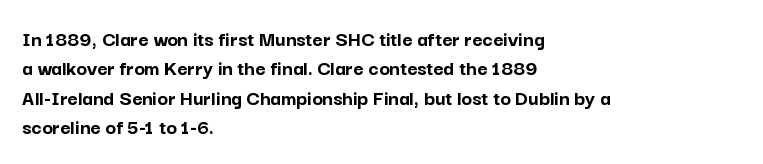
Q: Is the text bold? A: Yes.
Q: Is the text italic (slanted)? A: No, it is upright.
Q: Is the text underlined? A: No.
Q: How is the paragraph aligned? A: Left-aligned.
Q: Is the spacing between letters normal or unusually wide? A: Normal.
Q: Is the spacing between lines tight, normal or loose? A: Normal.
